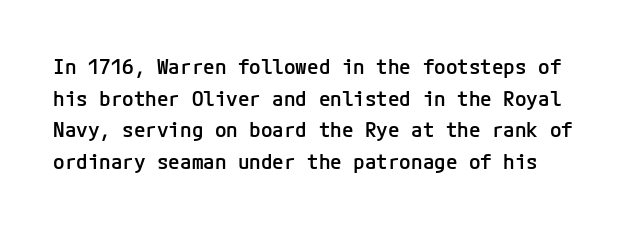
Unlike italic type, these characters show no tilt at all. The passage shown has conventional tracking throughout. Line spacing here is normal. The space directly below the letters is spotless.
